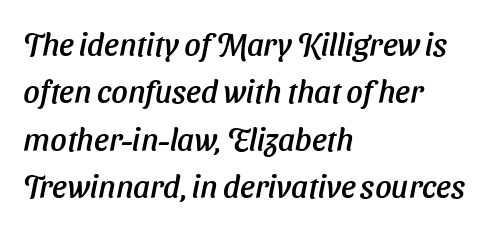
Q: Is the typeface a serif or a sans-serif typeface? A: Serif.
Q: Is the text underlined? A: No.
Q: How is the paragraph aligned? A: Left-aligned.
Q: Is the spacing between letters normal or unusually wide? A: Normal.
Q: Is the spacing between lines tight, normal or loose? A: Normal.
Q: Width (condensed, normal, or wide)? A: Normal.
Q: Stroke contrast? A: Low.
Q: x-height? A: Medium.
Q: Monospaced? A: No.
